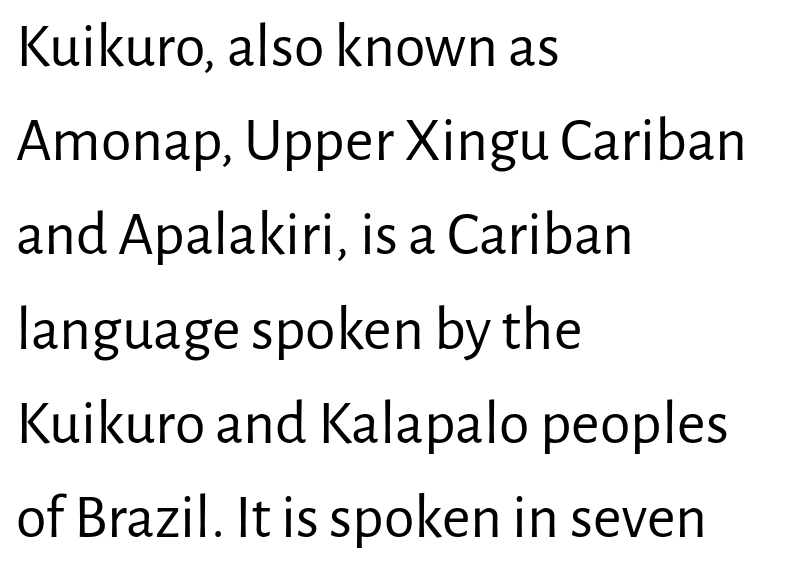
The vertical gap from one line to the next is medium. Only glyphs here, with clear space below each row. This rendering employs a face without finishing strokes, i.e., a sans-serif. Teacher's note: observe the even left margin — that is flush-left alignment. Every stem runs plumb, perpendicular to the baseline.
